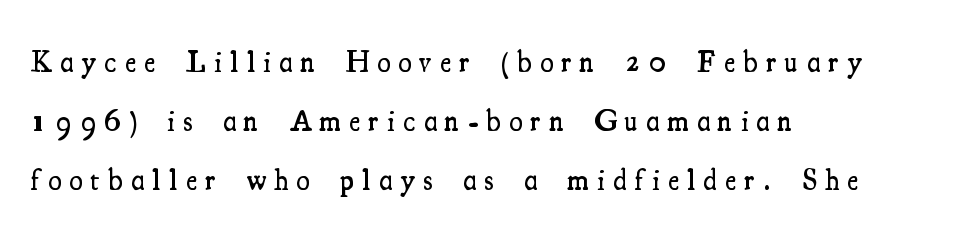
The rendering uses natural spacing where letterforms have individual widths. The strip under each line holds only bare page. This sample uses an upright cut, with every glyph sitting square on the baseline. Semibold letterforms, between regular and bold.
